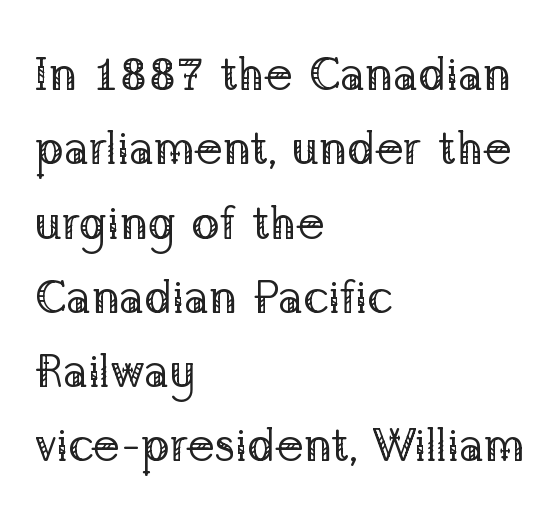
{"serif": "yes", "italic": "no", "bold": "no", "weight": "regular", "width": "normal", "stroke_contrast": "low", "x_height": "medium", "monospaced": "no", "underline": "no", "align": "left", "line_spacing": "normal", "line_spacing_ratio": 1.58, "letter_spacing": "normal", "letter_spacing_em": 0.0, "glyph_px": 47}
